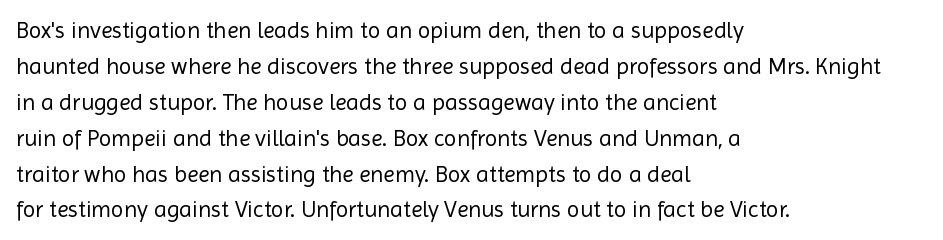
The foot of each line stays bare and open. It's the straight-up-and-down kind of type. The gaps between neighbouring characters are ordinary and unremarkable. A normal amount of white space separates one row of letters from the next. Typeset ragged right — the left edge is the straight one. Is the stroke heavy? The answer is a plain regular-or-lighter.
